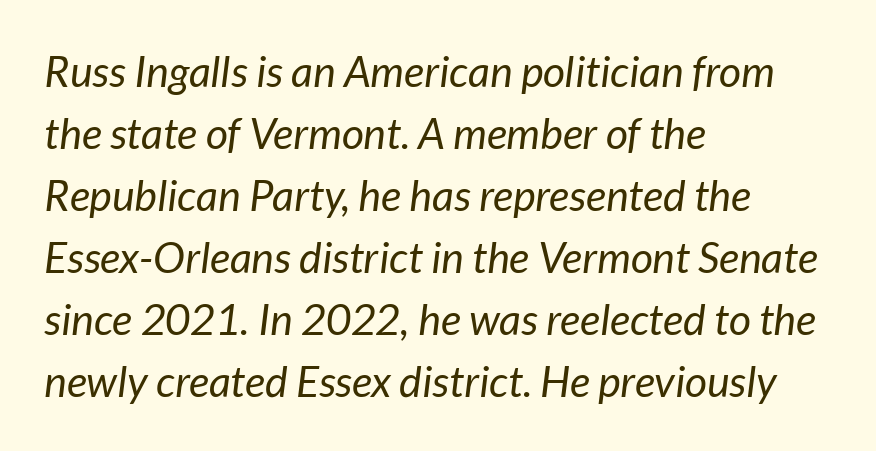
The image shows 43 px regular-weight type, italic (leaning right); set left-aligned, normal line spacing (1.44x), normal letter spacing, not underlined; low stroke contrast and a medium x-height.
